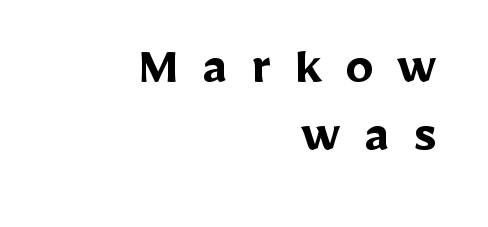
Q: Is the text bold? A: Yes.
Q: Is the text italic (slanted)? A: No, it is upright.
Q: Is the typeface a serif or a sans-serif typeface? A: Sans-serif.
Q: Is the text underlined? A: No.
Q: How is the paragraph aligned? A: Right-aligned.
Q: Is the spacing between letters normal or unusually wide? A: Unusually wide.
Q: Width (condensed, normal, or wide)? A: Normal.
Q: Stroke contrast? A: Low.
Q: x-height? A: Medium.
Q: Monospaced? A: No.
